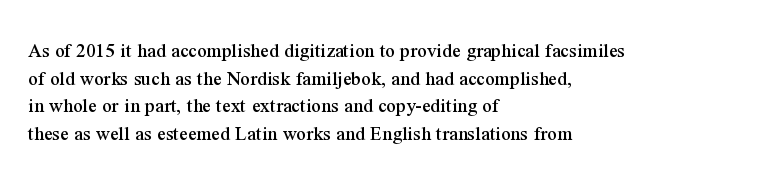
The image shows 21 px text type, upright; set left-aligned, normal line spacing (1.32x), normal letter spacing, not underlined.
